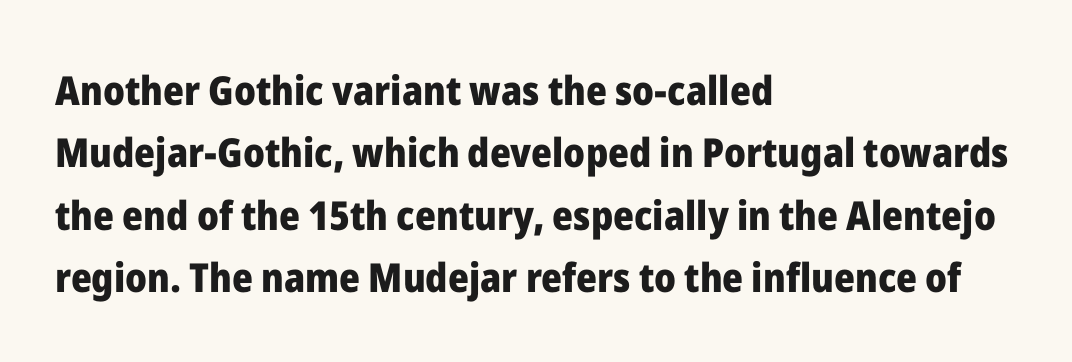
Q: Is the text bold? A: Yes.
Q: Is the text italic (slanted)? A: No, it is upright.
Q: Is the typeface a serif or a sans-serif typeface? A: Sans-serif.
Q: Is the text underlined? A: No.
Q: How is the paragraph aligned? A: Left-aligned.
Q: Is the spacing between letters normal or unusually wide? A: Normal.
Q: Is the spacing between lines tight, normal or loose? A: Normal.
Q: Width (condensed, normal, or wide)? A: Normal.
Q: Stroke contrast? A: Low.
Q: x-height? A: Medium.
Q: Monospaced? A: No.
